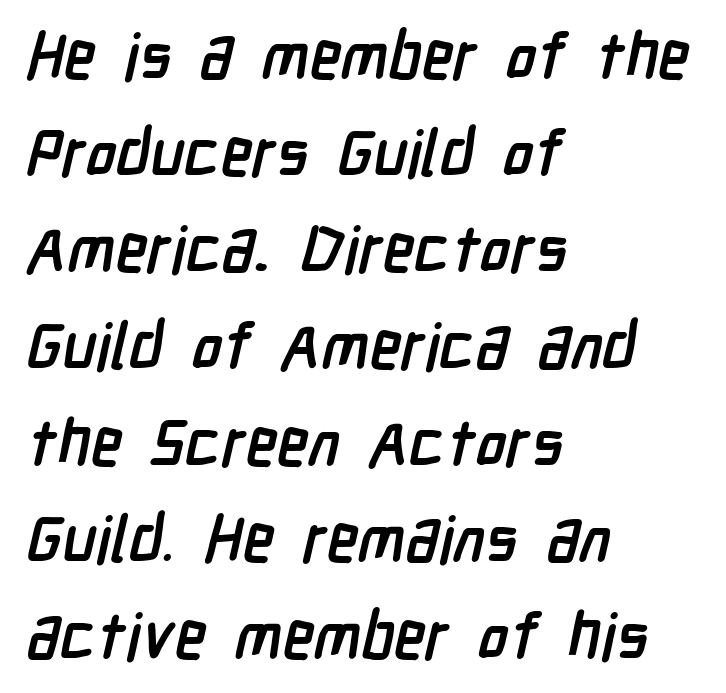
{"serif": "no", "bold": "yes", "weight": "semibold", "width": "condensed", "stroke_contrast": "low", "x_height": "medium", "monospaced": "no", "underline": "no", "align": "left", "line_spacing": "normal", "line_spacing_ratio": 1.51, "letter_spacing": "normal", "letter_spacing_em": 0.0, "glyph_px": 64}
